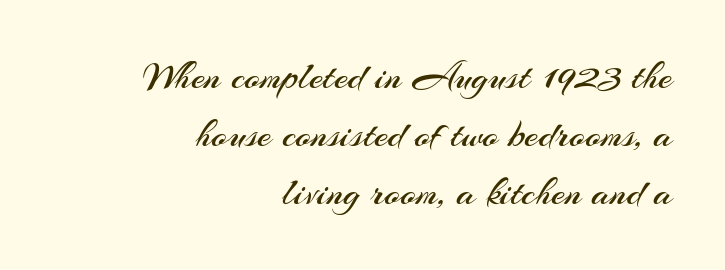
These lines are composed in type without serifs. These lines sit exactly where default settings would place them. No extra ink here — the face is not bold. The specimen omits any rule beneath the text block's lines. Each letter keeps its own natural width here, so spacing adapts to shape.
